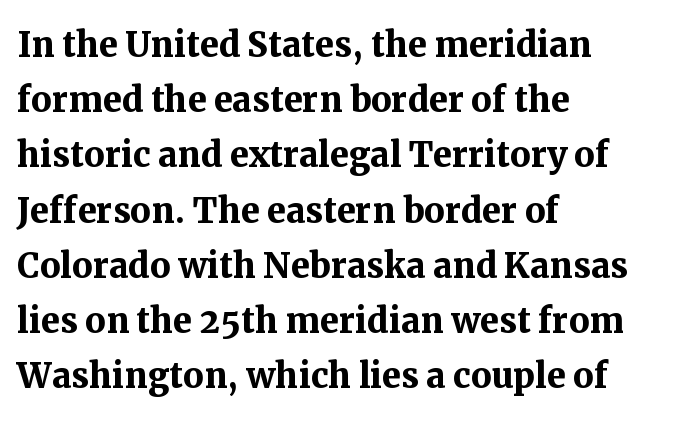
The glyphs in this specimen are seriffed. Quick note: not italic, upright. As a designer I'd log this as weight 700, bold. Do the characters align in a grid? No, the font is proportional. There is no visible air inserted between adjacent glyphs. Horizontally, the lines are justified to the leading edge only.
